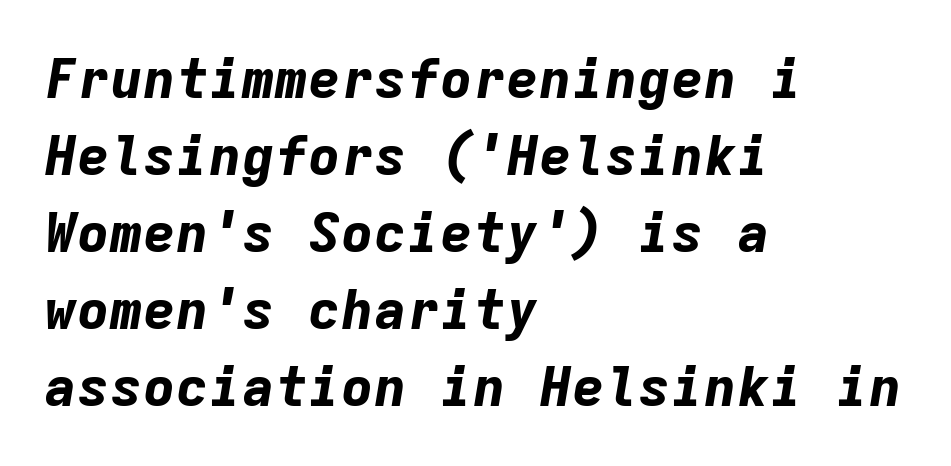
Q: Is the text bold? A: Yes.
Q: Is the text italic (slanted)? A: Yes, it leans right by about 9 degrees.
Q: Is the text underlined? A: No.
Q: How is the paragraph aligned? A: Left-aligned.
Q: Is the spacing between letters normal or unusually wide? A: Normal.
Q: Is the spacing between lines tight, normal or loose? A: Normal.
Q: Width (condensed, normal, or wide)? A: Normal.
Q: Stroke contrast? A: Low.
Q: x-height? A: Medium.
Q: Monospaced? A: Yes.
